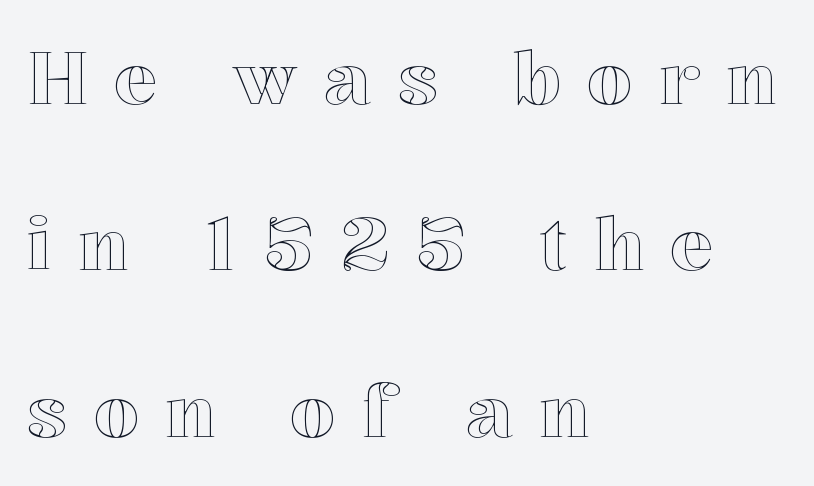
These lines are rendered in a variable-pitch font. Check the space under the baseline: it is left empty. If you drew a line through each stem, it would be perfectly vertical. Reading down the column, the eye jumps a long way to each next line. Typeset ragged right — the left edge is the straight one.
